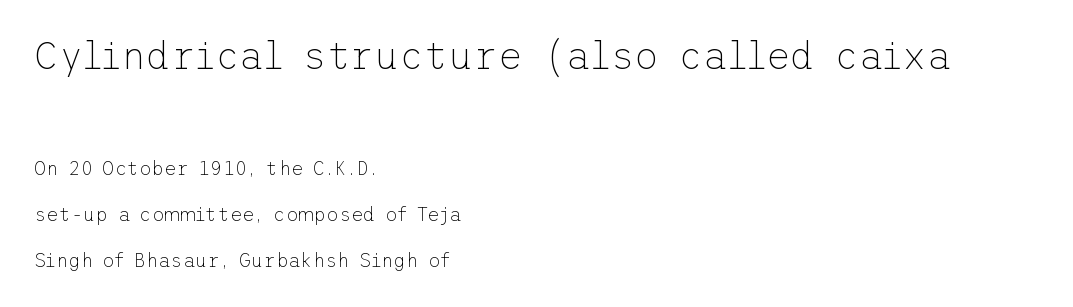
The image shows 38 px thin sans-serif type, upright; set left-aligned, loose line spacing (2.43x), normal letter spacing, not underlined; the first (top) block is 2.0x larger; low stroke contrast and a medium x-height.
